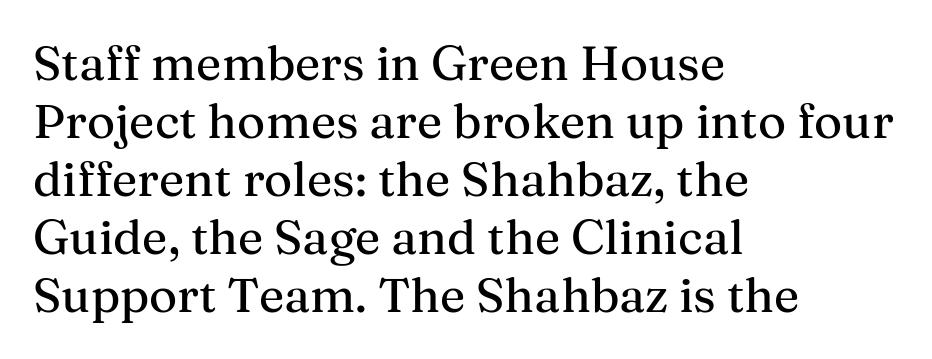
The image shows 48 px serif type, upright; set left-aligned, line spacing 1.21x, normal letter spacing, not underlined; medium stroke contrast and a medium x-height.
